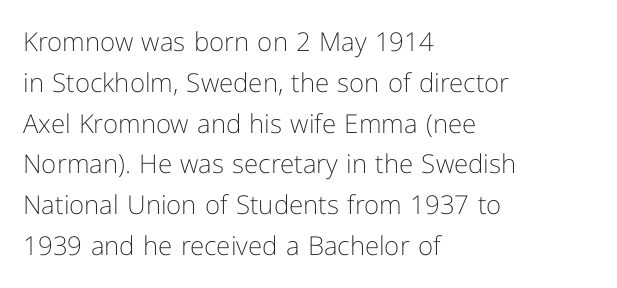
{"italic": "no", "bold": "no", "underline": "no", "align": "left", "line_spacing": "normal", "line_spacing_ratio": 1.57, "letter_spacing": "normal", "letter_spacing_em": 0.0, "glyph_px": 26}
